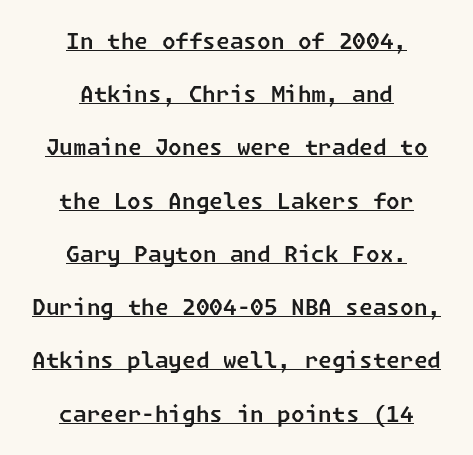
{"underline": "yes", "align": "center", "line_spacing": "loose", "line_spacing_ratio": 2.42, "letter_spacing": "normal", "letter_spacing_em": 0.0, "glyph_px": 22}
